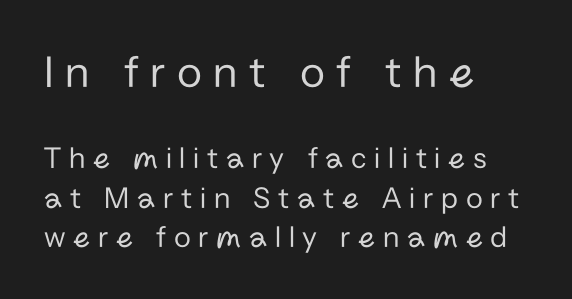
{"serif": "no", "italic": "no", "bold": "no", "weight": "regular", "width": "normal", "stroke_contrast": "low", "x_height": "medium", "monospaced": "no", "underline": "no", "align": "left", "line_spacing": "normal", "line_spacing_ratio": 1.27, "letter_spacing": "wide", "letter_spacing_em": 0.25, "larger_block": "first", "size_ratio": 1.48, "glyph_px": 46}
